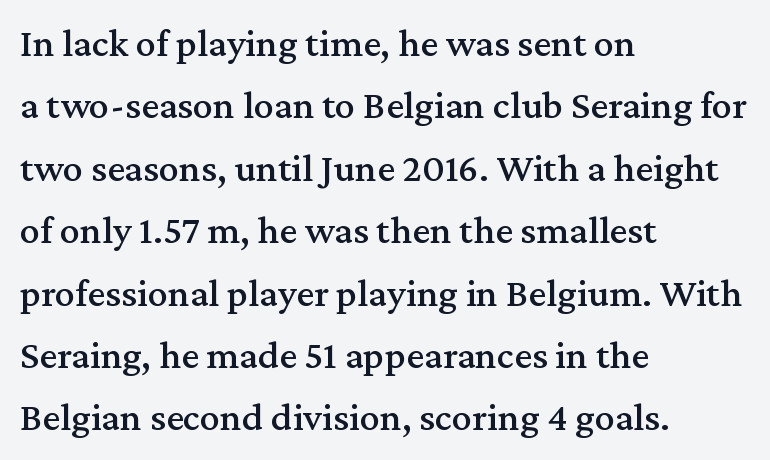
{"serif": "yes", "italic": "no", "width": "normal", "stroke_contrast": "medium", "x_height": "medium", "monospaced": "no", "underline": "no", "align": "left", "line_spacing": "normal", "line_spacing_ratio": 1.56, "letter_spacing": "normal", "letter_spacing_em": 0.0, "glyph_px": 40}
